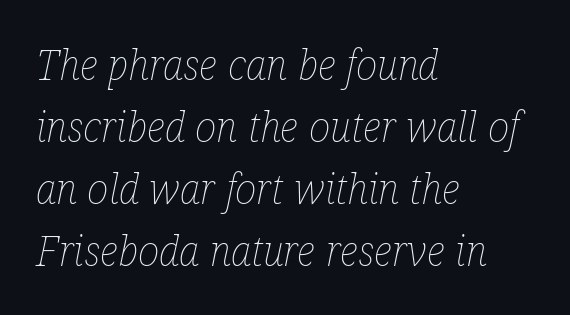
Varying glyph widths throughout — classic text-font behaviour. Reading down the column, the eye jumps a familiar distance to each next line. Words appear dense and cohesive because spacing is normal. Words float on clear page, feet unadorned. Stems and bowls with no extra thickness — not bold. Does the copy run flush right? No — it runs flush left.
